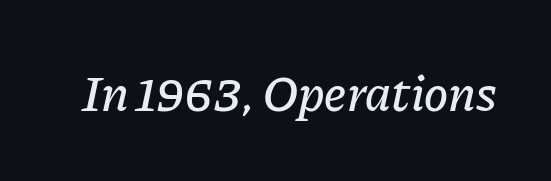
Q: Is the text italic (slanted)? A: Yes, it leans right by about 11 degrees.
Q: Is the text underlined? A: No.
Q: Is the spacing between letters normal or unusually wide? A: Normal.
Q: Width (condensed, normal, or wide)? A: Normal.
Q: Stroke contrast? A: Low.
Q: x-height? A: Medium.
Q: Monospaced? A: No.
